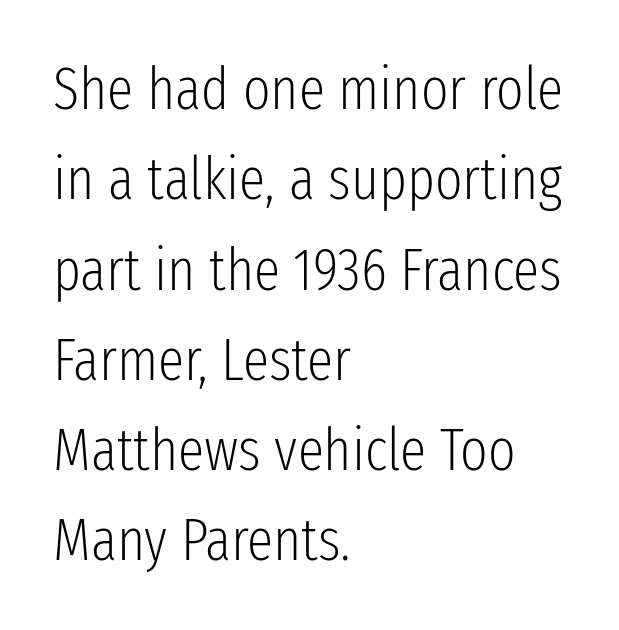
Spacing between characters is what you'd get straight out of the box. Bare-footed words on every line. Line spacing here is normal. Heft: none added — not bold. The passage is arranged the way most books set body copy — flush left.
